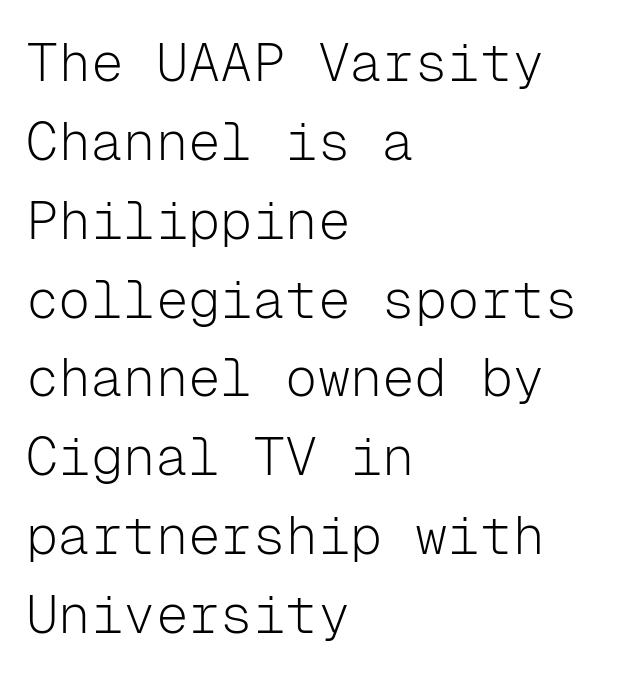
{"serif": "no", "italic": "no", "bold": "no", "weight": "light", "width": "normal", "stroke_contrast": "low", "x_height": "medium", "monospaced": "yes", "underline": "no", "align": "left", "line_spacing": "normal", "line_spacing_ratio": 1.46, "letter_spacing": "normal", "letter_spacing_em": 0.0, "glyph_px": 54}
